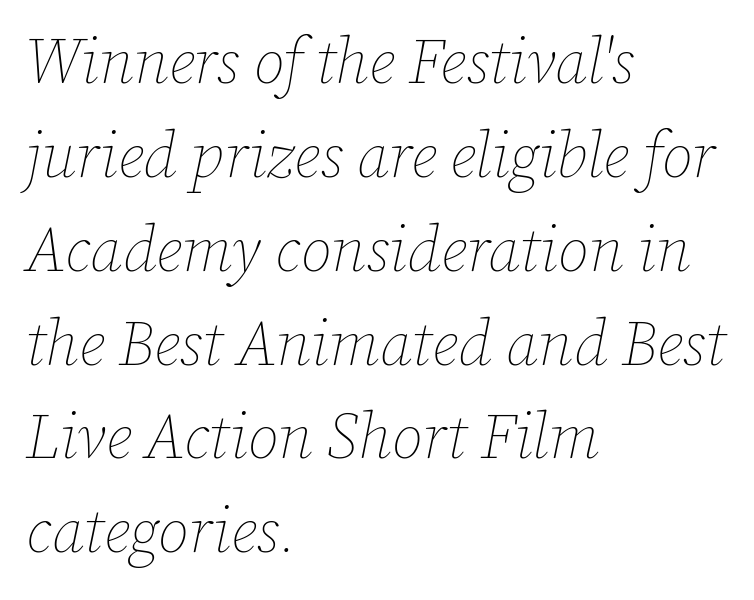
The image shows 63 px thin type, italic (leaning right); set left-aligned, normal line spacing (1.49x), normal letter spacing, not underlined; low stroke contrast and a medium x-height.
